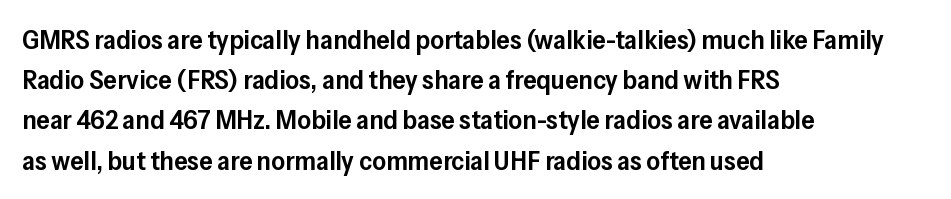
{"italic": "no", "bold": "semi", "underline": "no", "align": "left", "line_spacing": "normal", "line_spacing_ratio": 1.49, "letter_spacing": "normal", "letter_spacing_em": 0.0, "glyph_px": 27}
